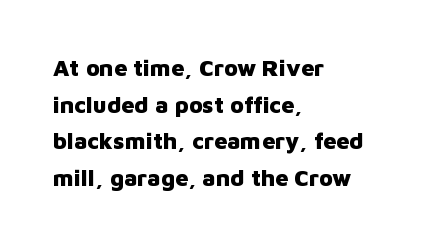
Q: Is the text bold? A: Yes.
Q: Is the text italic (slanted)? A: No, it is upright.
Q: Is the text underlined? A: No.
Q: How is the paragraph aligned? A: Left-aligned.
Q: Is the spacing between letters normal or unusually wide? A: Normal.
Q: Is the spacing between lines tight, normal or loose? A: Normal.
